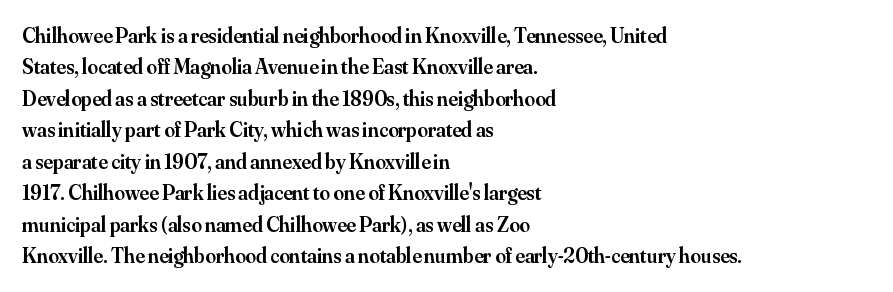
Q: Is the text bold? A: Semi-bold.
Q: Is the text italic (slanted)? A: No, it is upright.
Q: Is the text underlined? A: No.
Q: How is the paragraph aligned? A: Left-aligned.
Q: Is the spacing between letters normal or unusually wide? A: Normal.
Q: Is the spacing between lines tight, normal or loose? A: Normal.
